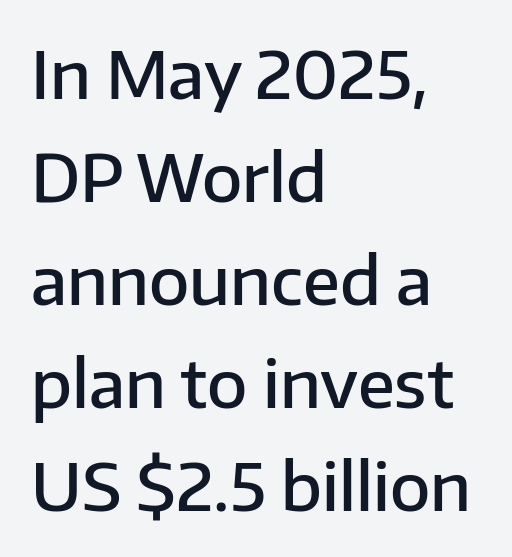
{"serif": "no", "italic": "no", "bold": "semi", "weight": "semibold", "width": "normal", "stroke_contrast": "low", "x_height": "medium", "monospaced": "no", "underline": "no", "align": "left", "line_spacing": "normal", "line_spacing_ratio": 1.56, "letter_spacing": "normal", "letter_spacing_em": 0.0, "glyph_px": 66}
